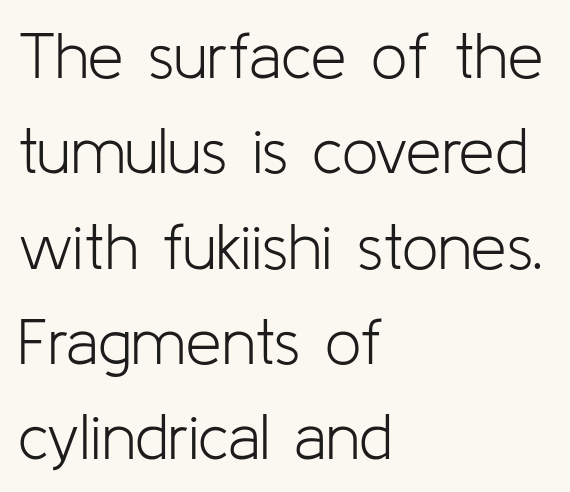
Only glyphs here, with clear space below each row. Upright lettering throughout. Note the varied advance widths — an 'i' is clearly narrower than an 'm'. The type is set solid horizontally, with unmodified tracking. One glance says typical: line gaps are just what's usual. The lines are quadded left.
